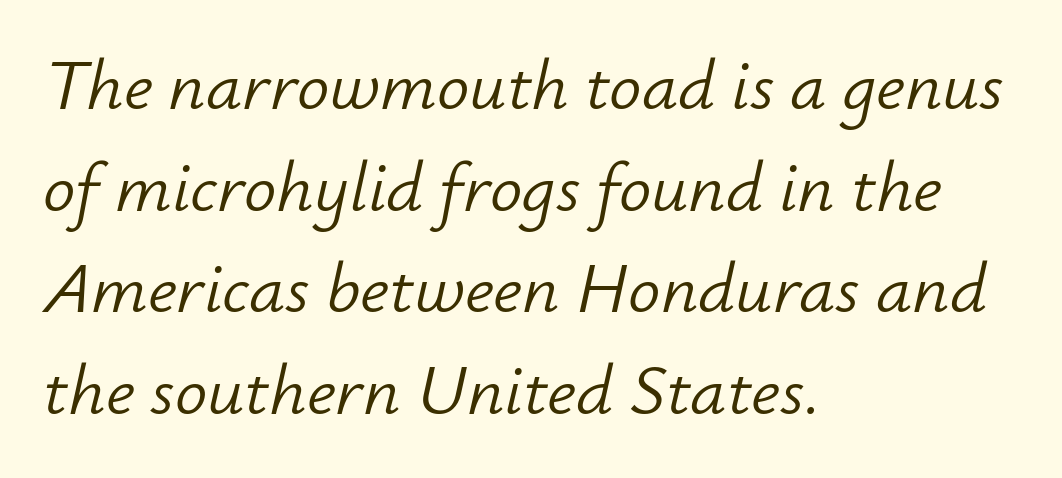
The image shows 72 px light type, italic (leaning right); set left-aligned, normal line spacing (1.41x), normal letter spacing, not underlined; low stroke contrast and a small x-height.
